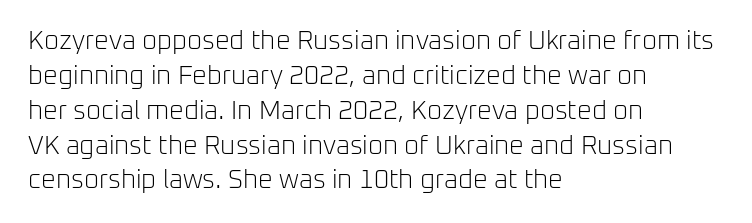
The image shows 26 px text type, upright; set left-aligned, normal line spacing (1.34x), normal letter spacing, not underlined.
